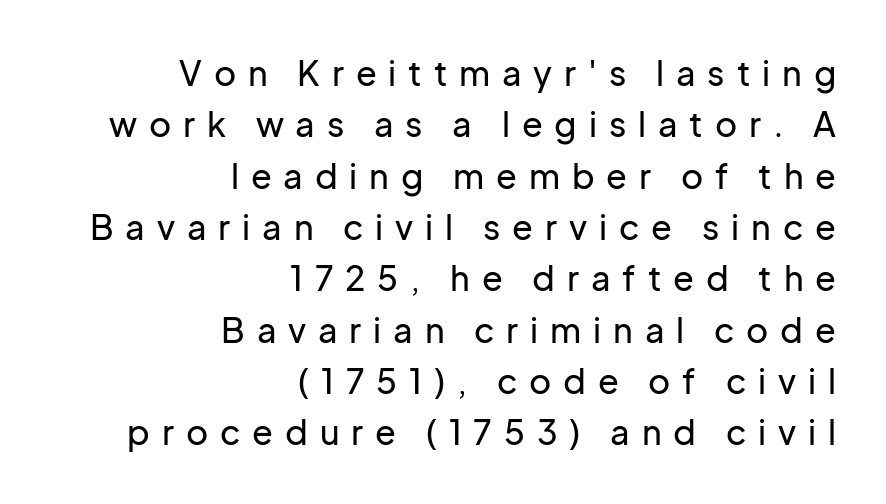
{"serif": "no", "italic": "no", "width": "normal", "stroke_contrast": "low", "x_height": "medium", "monospaced": "no", "underline": "no", "align": "right", "line_spacing": "normal", "line_spacing_ratio": 1.51, "letter_spacing": "wide", "letter_spacing_em": 0.35, "glyph_px": 34}
